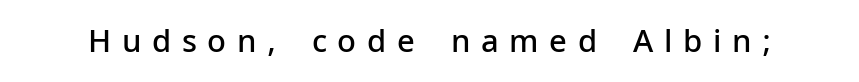
The image shows 31 px semibold sans-serif type, upright; set unusually wide letter spacing (+0.34 em), not underlined; low stroke contrast and a medium x-height.
